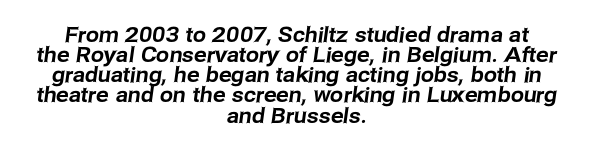
The image shows 21 px text type; set centered, tight line spacing (0.96x), normal letter spacing, not underlined.
